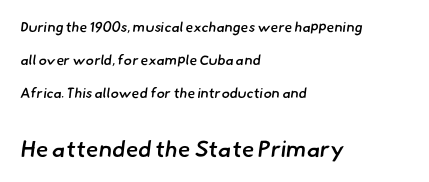
Q: Is the text bold? A: Semi-bold.
Q: Is the text underlined? A: No.
Q: How is the paragraph aligned? A: Left-aligned.
Q: Is the spacing between letters normal or unusually wide? A: Normal.
Q: Is the spacing between lines tight, normal or loose? A: Loose.
Q: Which block of text is set in a larger size, the first (top) or the second (bottom)? A: The second (bottom) one.
